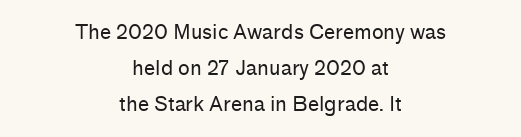
The image shows 20 px text type, upright; set centered, line spacing 1.81x, normal letter spacing, not underlined.
